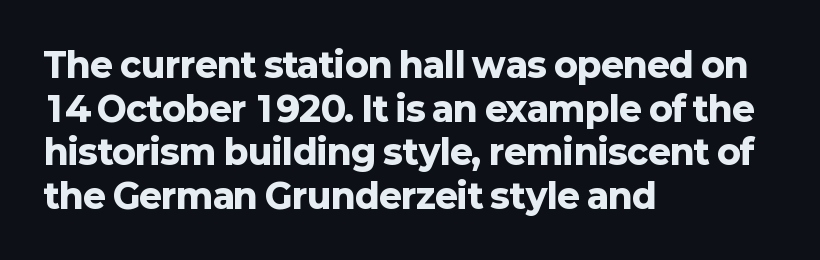
Q: Is the text bold? A: Yes.
Q: Is the text italic (slanted)? A: No, it is upright.
Q: Is the typeface a serif or a sans-serif typeface? A: Sans-serif.
Q: Is the text underlined? A: No.
Q: How is the paragraph aligned? A: Left-aligned.
Q: Is the spacing between letters normal or unusually wide? A: Normal.
Q: Is the spacing between lines tight, normal or loose? A: Normal.
Q: Width (condensed, normal, or wide)? A: Normal.
Q: Stroke contrast? A: Low.
Q: x-height? A: Medium.
Q: Monospaced? A: No.
